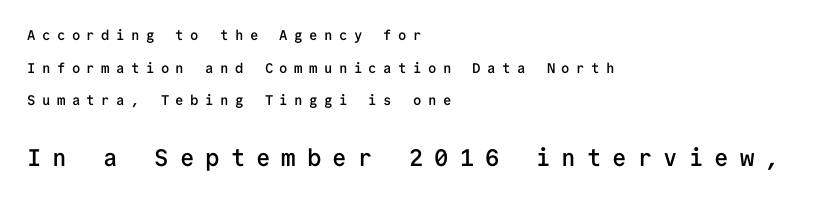
{"italic": "no", "bold": "semi", "underline": "no", "align": "left", "line_spacing": "loose", "line_spacing_ratio": 2.33, "letter_spacing": "wide", "letter_spacing_em": 0.46, "larger_block": "second", "size_ratio": 1.71, "glyph_px": 24}
